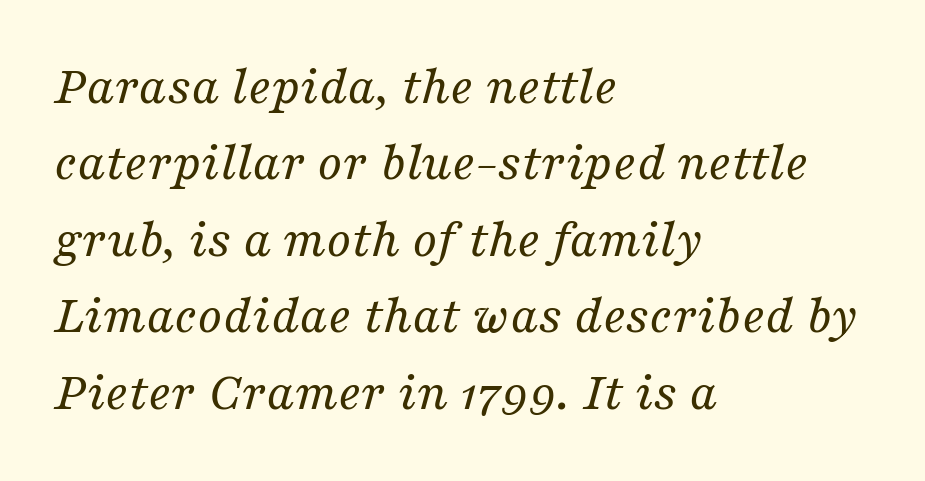
{"serif": "yes", "italic": "yes", "lean": "right", "slant_degrees": 16, "bold": "no", "weight": "regular", "width": "normal", "stroke_contrast": "medium", "x_height": "medium", "monospaced": "no", "underline": "no", "align": "left", "line_spacing": "normal", "line_spacing_ratio": 1.39, "letter_spacing": "normal", "letter_spacing_em": 0.0, "glyph_px": 55}
